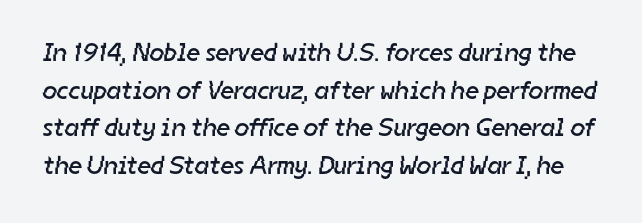
Q: Is the text bold? A: No.
Q: Is the text underlined? A: No.
Q: Is the spacing between letters normal or unusually wide? A: Normal.
Q: Is the spacing between lines tight, normal or loose? A: Normal.
